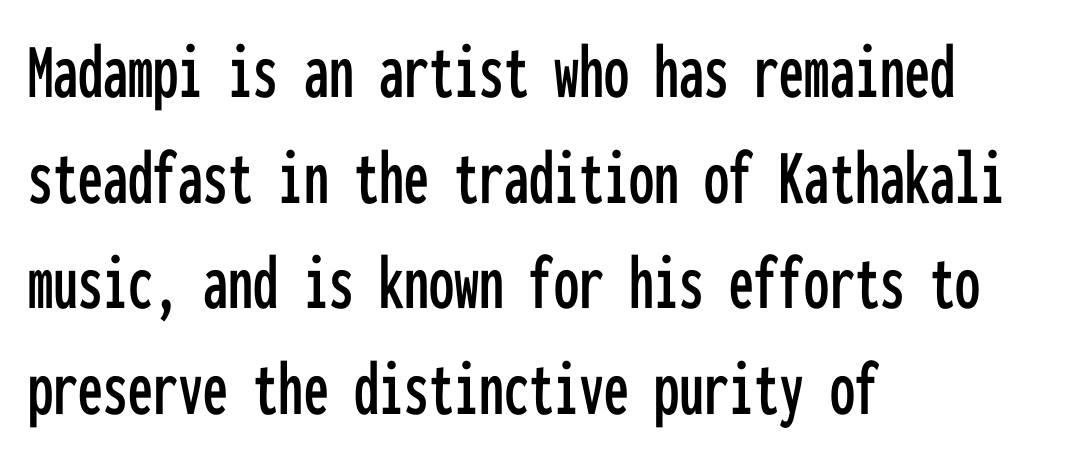
Q: Is the text italic (slanted)? A: No, it is upright.
Q: Is the typeface a serif or a sans-serif typeface? A: Sans-serif.
Q: Is the text underlined? A: No.
Q: How is the paragraph aligned? A: Left-aligned.
Q: Is the spacing between letters normal or unusually wide? A: Normal.
Q: Is the spacing between lines tight, normal or loose? A: Normal.
Q: Width (condensed, normal, or wide)? A: Condensed.
Q: Stroke contrast? A: Low.
Q: x-height? A: Medium.
Q: Monospaced? A: Yes.
